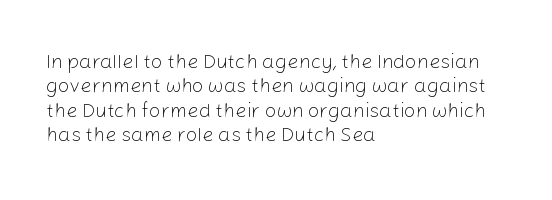
Q: Is the text bold? A: No.
Q: Is the text italic (slanted)? A: No, it is upright.
Q: Is the text underlined? A: No.
Q: How is the paragraph aligned? A: Left-aligned.
Q: Is the spacing between letters normal or unusually wide? A: Normal.
